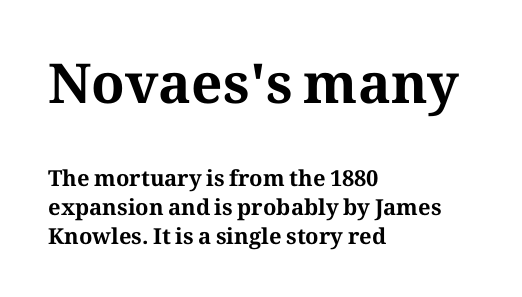
Note the varied advance widths — an 'i' is clearly narrower than an 'm'. The space beneath each line is pristine and unruled. Does the weight exceed regular? Yes, all the way to bold. This sample uses a serif face. The letters in the upper block stand taller than those in the block below.
